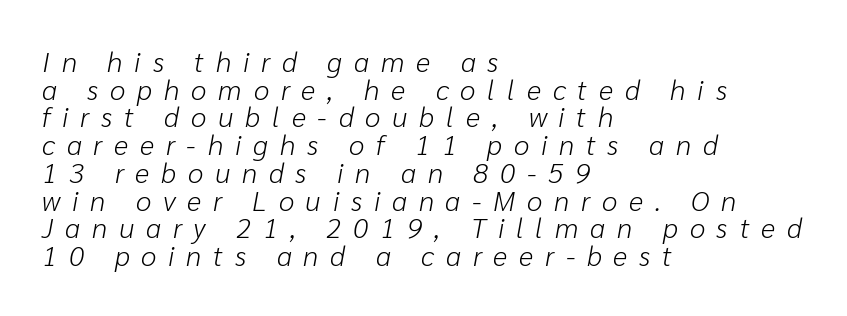
Q: Is the text bold? A: No.
Q: Is the text italic (slanted)? A: Yes, it leans right by about 10 degrees.
Q: Is the text underlined? A: No.
Q: How is the paragraph aligned? A: Left-aligned.
Q: Is the spacing between letters normal or unusually wide? A: Unusually wide.
Q: Is the spacing between lines tight, normal or loose? A: Tight.
Q: Width (condensed, normal, or wide)? A: Normal.
Q: Stroke contrast? A: Low.
Q: x-height? A: Medium.
Q: Monospaced? A: No.
